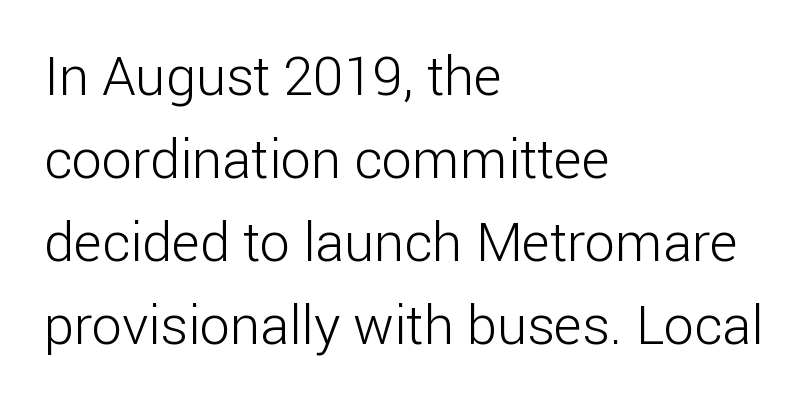
The image shows 54 px light sans-serif type, upright; set left-aligned, normal line spacing (1.54x), normal letter spacing, not underlined; low stroke contrast and a medium x-height.
